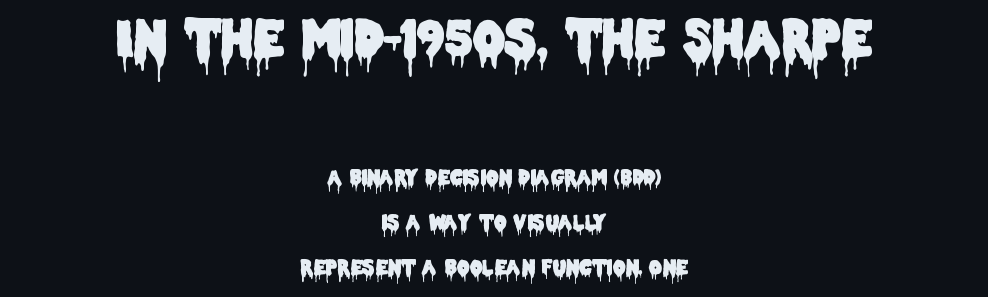
Q: Is the text italic (slanted)? A: No, it is upright.
Q: Is the typeface a serif or a sans-serif typeface? A: Sans-serif.
Q: Is the text underlined? A: No.
Q: How is the paragraph aligned? A: Centered.
Q: Is the spacing between letters normal or unusually wide? A: Normal.
Q: Is the spacing between lines tight, normal or loose? A: Loose.
Q: Which block of text is set in a larger size, the first (top) or the second (bottom)? A: The first (top) one.
Q: Width (condensed, normal, or wide)? A: Condensed.
Q: Stroke contrast? A: Low.
Q: x-height? A: Large.
Q: Monospaced? A: No.
